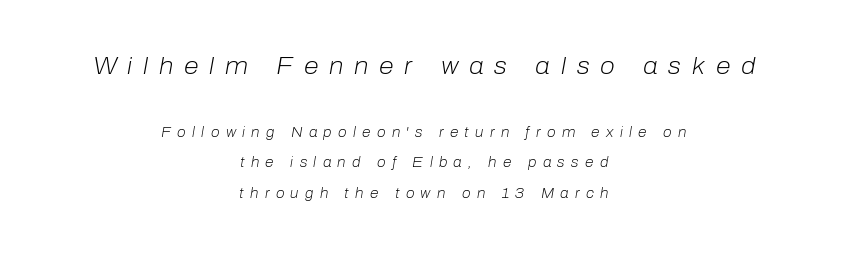
{"italic": "yes", "lean": "right", "slant_degrees": 10, "bold": "no", "underline": "no", "align": "center", "line_spacing": "loose", "line_spacing_ratio": 2.18, "letter_spacing": "wide", "letter_spacing_em": 0.45, "larger_block": "first", "size_ratio": 1.71, "glyph_px": 24}
